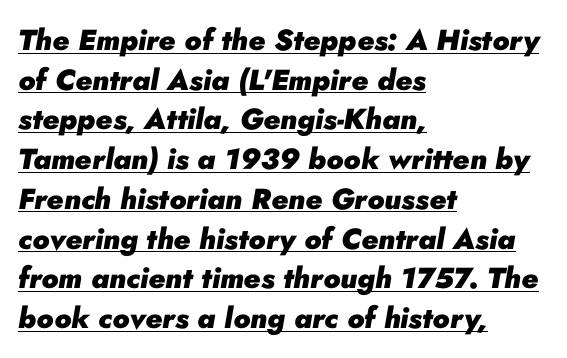
What's the leading like? Ordinary, nothing unusual. Looks like regular typesetting: each glyph gets only the width it needs. I'd describe the lettering as bold — thick and assertive. All the whitespace from short lines collects on the right. The passage shown is underscored from start to finish. The rendering applies a slant to the glyphs.
